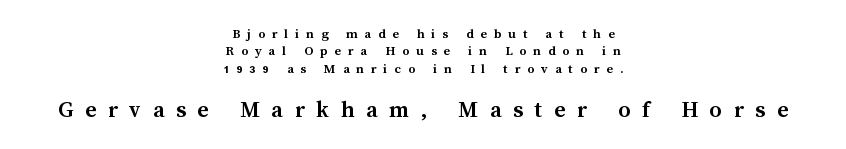
{"italic": "no", "bold": "yes", "underline": "no", "align": "center", "line_spacing_ratio": 1.24, "letter_spacing": "wide", "letter_spacing_em": 0.49, "larger_block": "second", "size_ratio": 1.71, "glyph_px": 24}
